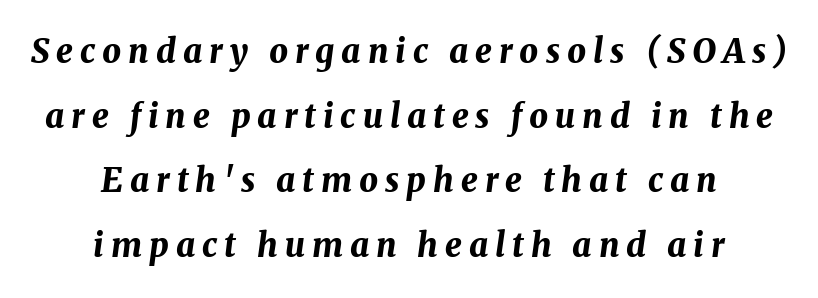
Q: Is the text bold? A: Yes.
Q: Is the text italic (slanted)? A: Yes, it leans right by about 8 degrees.
Q: Is the text underlined? A: No.
Q: How is the paragraph aligned? A: Centered.
Q: Is the spacing between letters normal or unusually wide? A: Unusually wide.
Q: Is the spacing between lines tight, normal or loose? A: Loose.
Q: Width (condensed, normal, or wide)? A: Normal.
Q: Stroke contrast? A: Medium.
Q: x-height? A: Medium.
Q: Monospaced? A: No.
